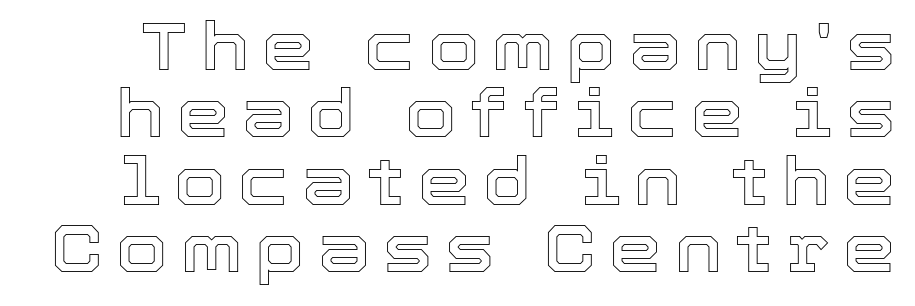
Between one letter and the next there's a generous, obvious gap. Varying glyph widths throughout — classic text-font behaviour. The gap between lines stays unmarked. Do the letters lean? They stand straight.
